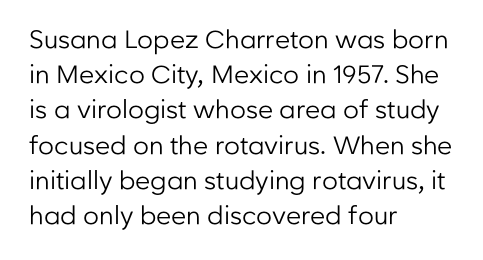
The image shows 25 px text type, upright; set left-aligned, normal line spacing (1.41x), normal letter spacing, not underlined.
